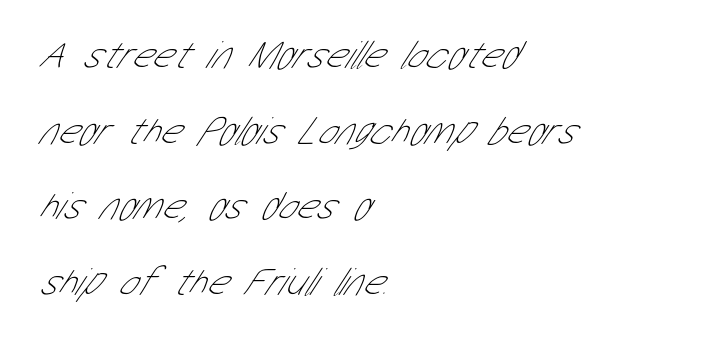
{"serif": "no", "bold": "no", "weight": "thin", "width": "condensed", "stroke_contrast": "low", "x_height": "medium", "monospaced": "no", "underline": "no", "align": "left", "line_spacing_ratio": 1.89, "letter_spacing": "normal", "letter_spacing_em": 0.0, "glyph_px": 40}
